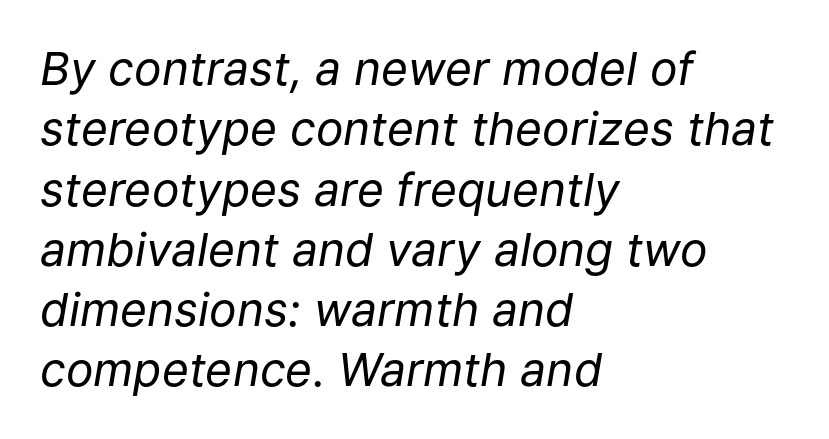
The image shows 46 px regular-weight type, italic (leaning right); set left-aligned, normal line spacing (1.31x), normal letter spacing, not underlined; low stroke contrast and a medium x-height.
